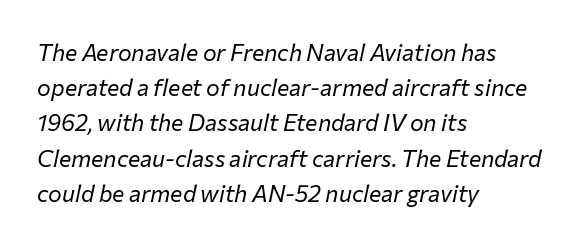
The image shows 23 px text type, italic (leaning right); set left-aligned, normal line spacing (1.53x), normal letter spacing, not underlined.
